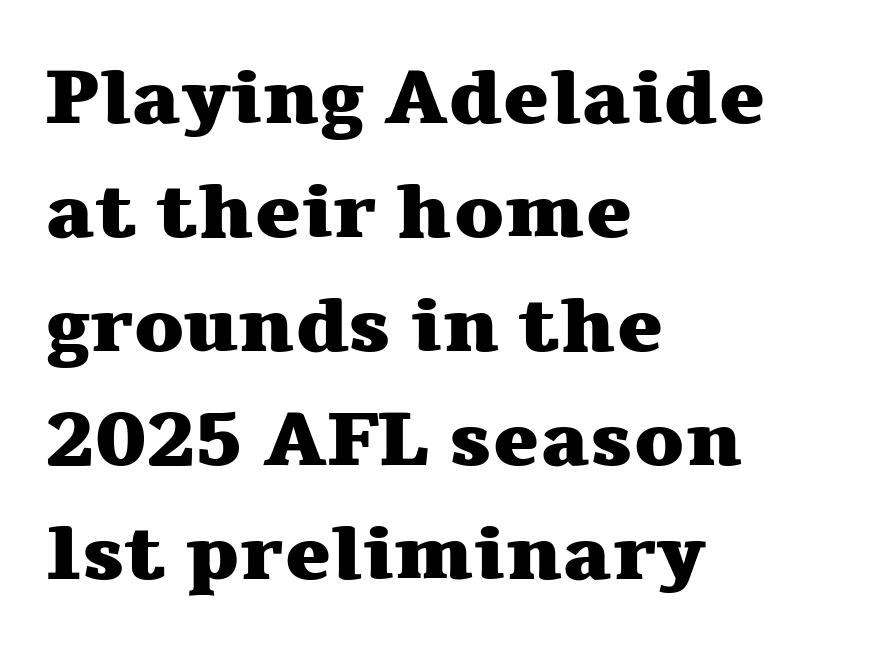
Q: Is the text bold? A: Yes.
Q: Is the text italic (slanted)? A: No, it is upright.
Q: Is the typeface a serif or a sans-serif typeface? A: Serif.
Q: Is the text underlined? A: No.
Q: How is the paragraph aligned? A: Left-aligned.
Q: Is the spacing between letters normal or unusually wide? A: Normal.
Q: Is the spacing between lines tight, normal or loose? A: Normal.
Q: Width (condensed, normal, or wide)? A: Wide.
Q: Stroke contrast? A: Medium.
Q: x-height? A: Medium.
Q: Monospaced? A: No.
